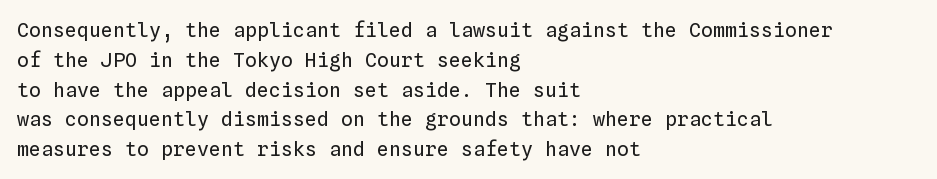
{"italic": "no", "bold": "no", "underline": "no", "align": "left", "line_spacing": "normal", "line_spacing_ratio": 1.49, "letter_spacing": "normal", "letter_spacing_em": 0.0, "glyph_px": 20}
